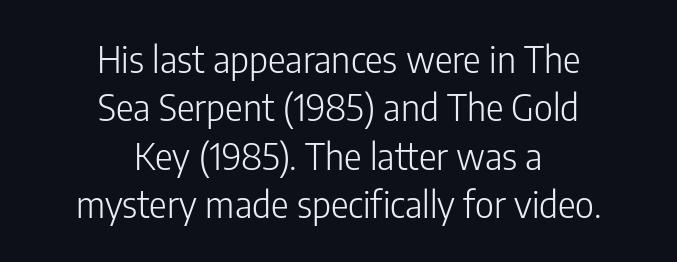
The image shows 37 px light, condensed sans-serif type, upright; set centered, normal line spacing (1.31x), normal letter spacing, not underlined; low stroke contrast and a medium x-height.
